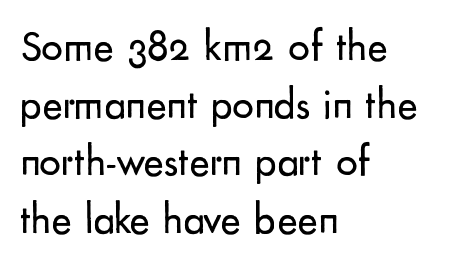
The image shows 43 px regular-weight sans-serif type, upright; set left-aligned, normal line spacing (1.34x), normal letter spacing, not underlined; low stroke contrast and a small x-height.
